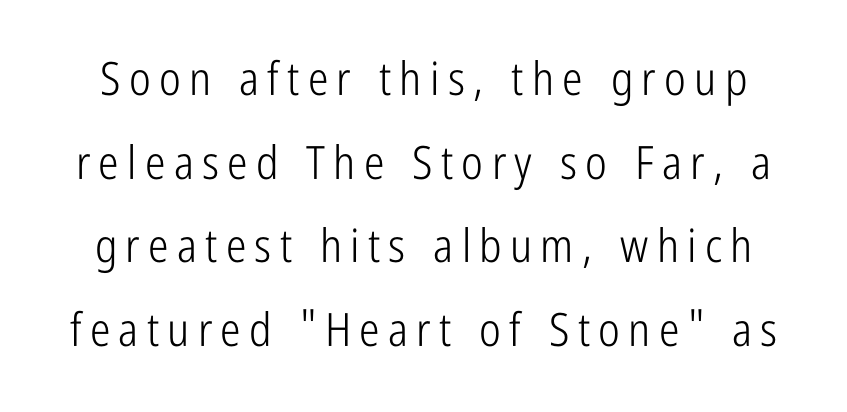
{"serif": "no", "italic": "no", "bold": "no", "weight": "light", "width": "condensed", "stroke_contrast": "low", "x_height": "medium", "monospaced": "no", "underline": "no", "line_spacing_ratio": 1.82, "glyph_px": 46}
